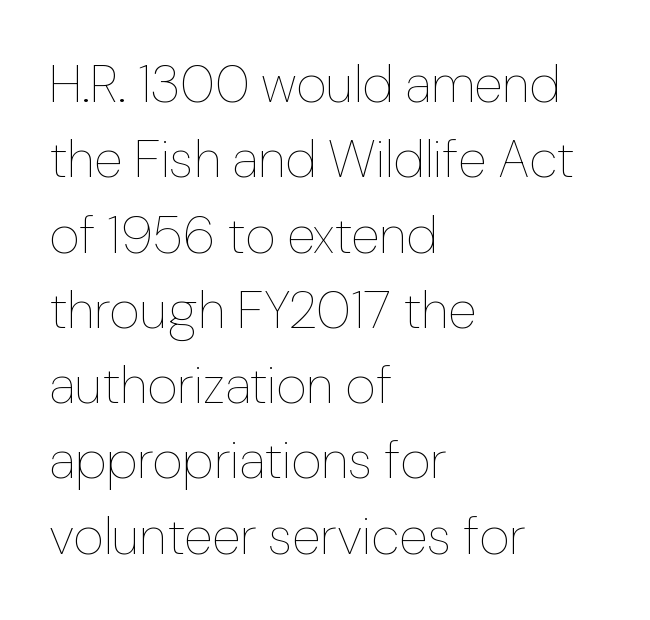
Q: Is the text bold? A: No.
Q: Is the text italic (slanted)? A: No, it is upright.
Q: Is the text underlined? A: No.
Q: How is the paragraph aligned? A: Left-aligned.
Q: Is the spacing between letters normal or unusually wide? A: Normal.
Q: Is the spacing between lines tight, normal or loose? A: Normal.
Q: Width (condensed, normal, or wide)? A: Normal.
Q: Stroke contrast? A: Low.
Q: x-height? A: Medium.
Q: Monospaced? A: No.
